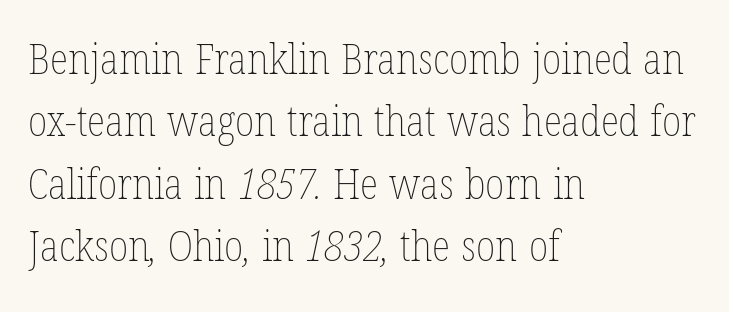
The type is set solid horizontally, with unmodified tracking. Descenders are the only things crossing below the line. You could not count columns in this text — the font is proportionally spaced. In terms of leading, this rendering sits right in the middle.
